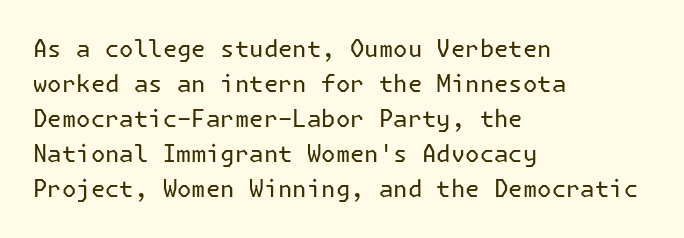
No word sits above an underline. This is the regular roman posture of the typeface. The lines in this sample share a left origin and differ only in where they stop. Successive baselines arrive at the customary interval.
